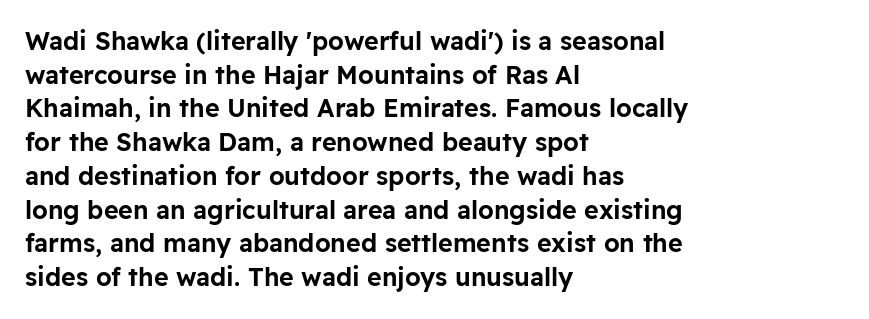
Q: Is the text italic (slanted)? A: No, it is upright.
Q: Is the text underlined? A: No.
Q: How is the paragraph aligned? A: Left-aligned.
Q: Is the spacing between letters normal or unusually wide? A: Normal.
Q: Is the spacing between lines tight, normal or loose? A: Normal.
